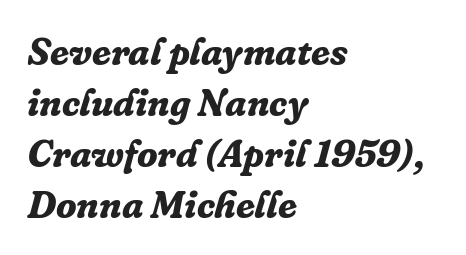
Q: Is the text bold? A: Yes.
Q: Is the text italic (slanted)? A: Yes, it leans right by about 16 degrees.
Q: Is the typeface a serif or a sans-serif typeface? A: Serif.
Q: Is the text underlined? A: No.
Q: How is the paragraph aligned? A: Left-aligned.
Q: Is the spacing between letters normal or unusually wide? A: Normal.
Q: Is the spacing between lines tight, normal or loose? A: Normal.
Q: Width (condensed, normal, or wide)? A: Normal.
Q: Stroke contrast? A: Low.
Q: x-height? A: Medium.
Q: Monospaced? A: No.
